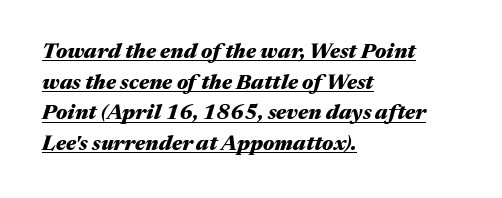
Does a line run under the words? Yes, clearly. The face used here has the dense, thick strokes of a bold. The text block is weighted toward the left margin, trailing off unevenly rightward. Does the leading feel generous? No, just average. Nothing unusual about the tracking: characters are spaced as the font intends. Does the lettering tilt? It does — this is italic.
